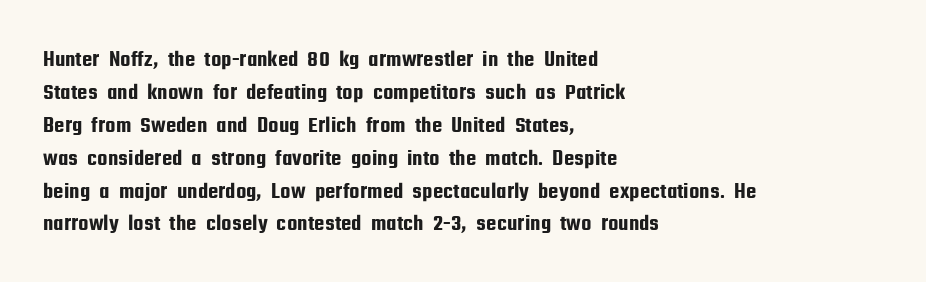
The image shows 23 px text type, upright; set left-aligned, normal line spacing (1.43x), normal letter spacing, not underlined.
